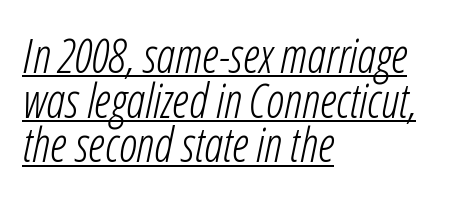
Quick note: interline space is minimal. Do the characters align in a grid? No, the font is proportional. A quiet, ordinary-to-light weight characterises the typeface. What stands out about the letter spacing? Nothing — it is the standard amount. This rendering features underlined lettering.
